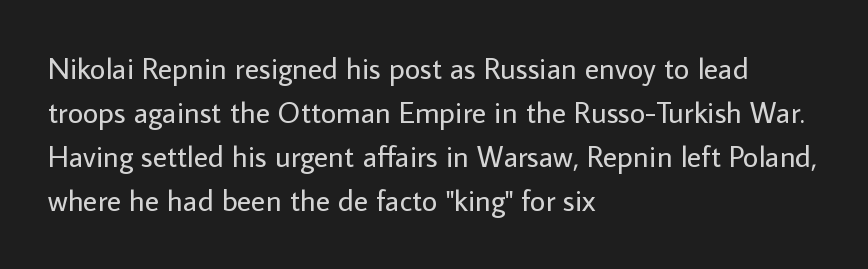
{"serif": "no", "italic": "no", "bold": "no", "weight": "regular", "width": "normal", "stroke_contrast": "low", "x_height": "medium", "monospaced": "no", "underline": "no", "align": "left", "line_spacing": "normal", "line_spacing_ratio": 1.47, "letter_spacing": "normal", "letter_spacing_em": 0.0, "glyph_px": 30}
